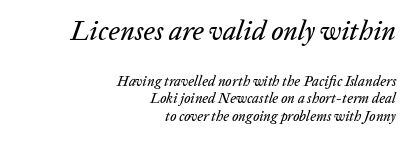
{"italic": "yes", "lean": "right", "slant_degrees": 20, "underline": "no", "align": "right", "line_spacing": "normal", "line_spacing_ratio": 1.26, "letter_spacing": "normal", "letter_spacing_em": 0.0, "larger_block": "first", "size_ratio": 1.93, "glyph_px": 27}
